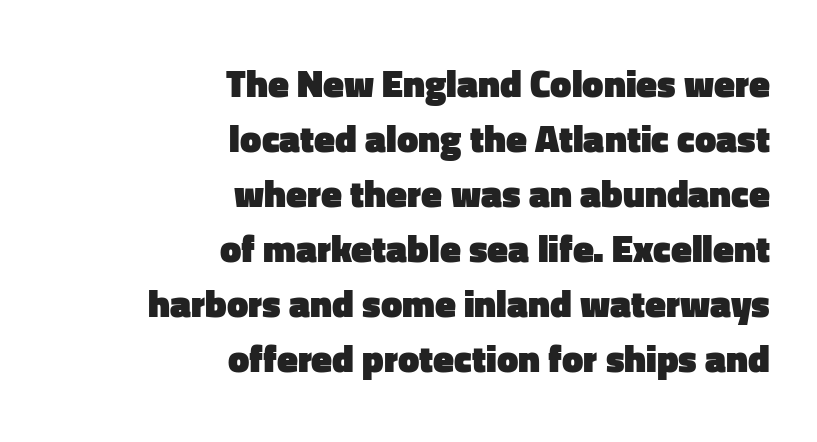
Q: Is the text bold? A: Yes.
Q: Is the text italic (slanted)? A: No, it is upright.
Q: Is the typeface a serif or a sans-serif typeface? A: Sans-serif.
Q: Is the text underlined? A: No.
Q: How is the paragraph aligned? A: Right-aligned.
Q: Is the spacing between letters normal or unusually wide? A: Normal.
Q: Is the spacing between lines tight, normal or loose? A: Normal.
Q: Width (condensed, normal, or wide)? A: Normal.
Q: Stroke contrast? A: Low.
Q: x-height? A: Medium.
Q: Monospaced? A: No.
